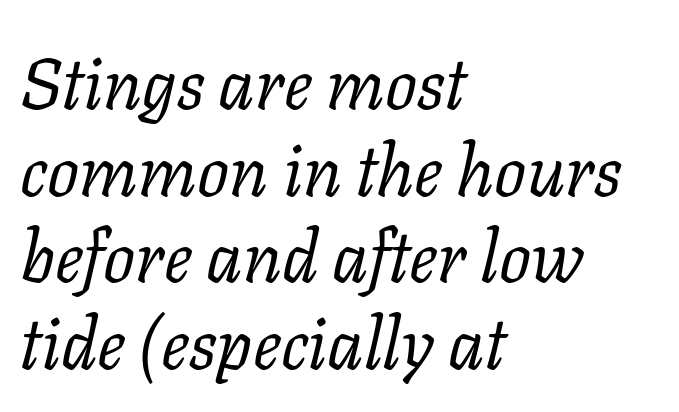
Glance below the letters and you will spot only blank space. No chunkiness to these letters — they're not bold. Unlike a clean sans, this face finishes its strokes with serifs. Proportional: the letters do not fall into vertical columns.
